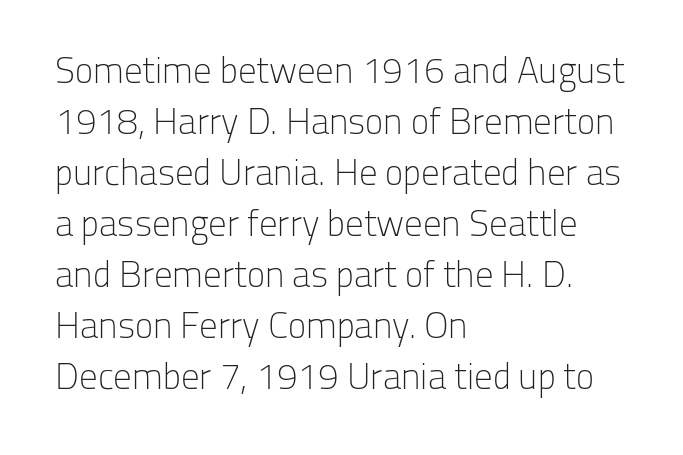
{"serif": "no", "italic": "no", "bold": "no", "weight": "light", "width": "normal", "stroke_contrast": "low", "x_height": "medium", "monospaced": "no", "underline": "no", "align": "left", "line_spacing": "normal", "line_spacing_ratio": 1.38, "letter_spacing": "normal", "letter_spacing_em": 0.0, "glyph_px": 37}
